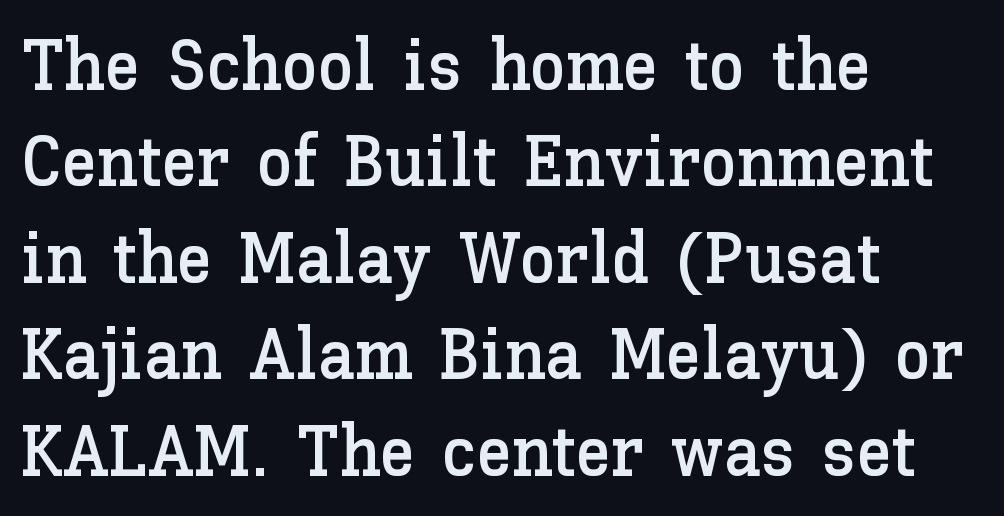
The image shows 72 px text type, upright; set left-aligned, normal line spacing (1.34x), normal letter spacing, not underlined; low stroke contrast and a medium x-height.
